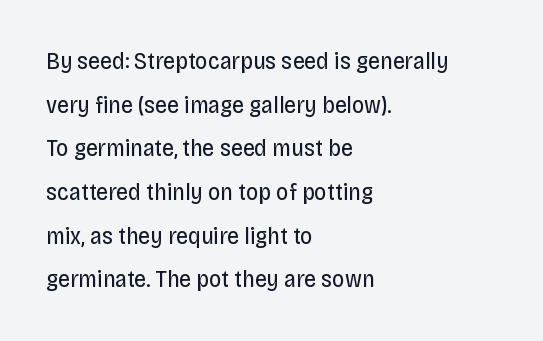
Stems here are at most as thick as an everyday book face. Style check: upright. The gaps between neighbouring characters are ordinary and unremarkable. Only glyphs here, with clear space below each row. Does the copy run flush right? No — it runs flush left.
